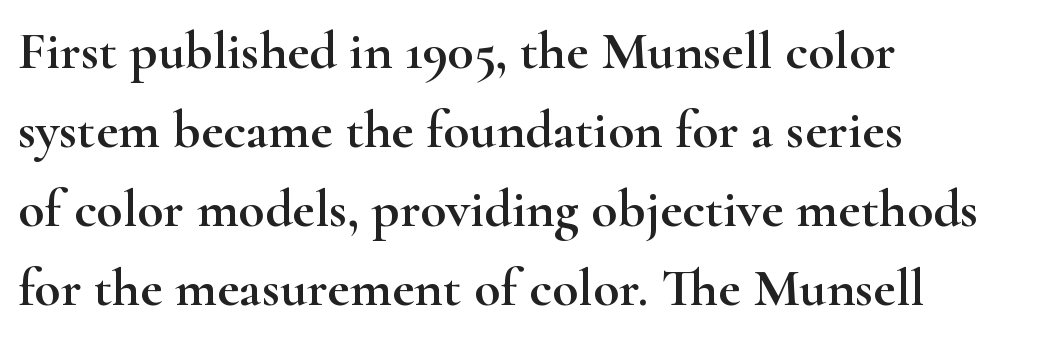
The image shows 54 px wide serif type, upright; set left-aligned, normal line spacing (1.46x), normal letter spacing, not underlined; high stroke contrast and a small x-height.
